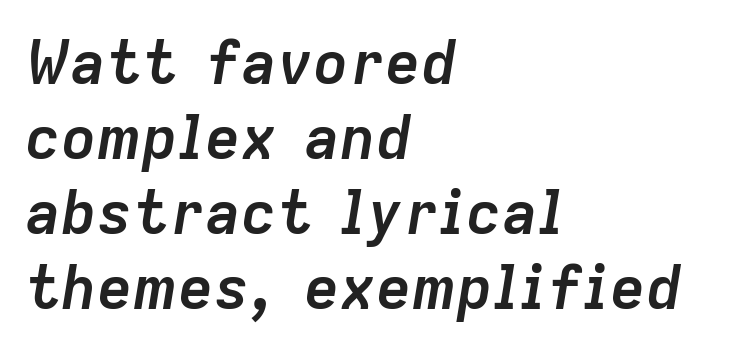
Q: Is the text bold? A: Yes.
Q: Is the text italic (slanted)? A: Yes, it leans right by about 9 degrees.
Q: Is the text underlined? A: No.
Q: How is the paragraph aligned? A: Left-aligned.
Q: Is the spacing between letters normal or unusually wide? A: Normal.
Q: Is the spacing between lines tight, normal or loose? A: Normal.
Q: Width (condensed, normal, or wide)? A: Normal.
Q: Stroke contrast? A: Low.
Q: x-height? A: Medium.
Q: Monospaced? A: No.
